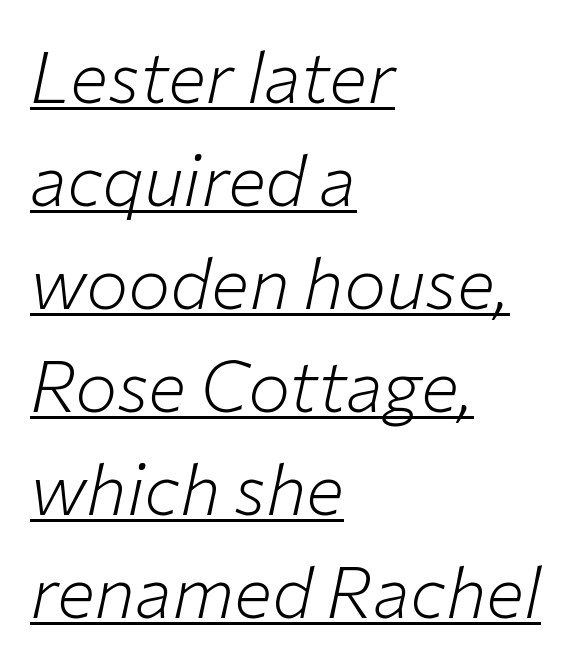
Would a proofreader flag this as italicized? Yes. The line-height multiplier appears to be the usual default. Visually the block forms a straight wall on the left and a jagged coastline on the right. The strokes are not fattened; the text isn't bold. A typesetter would call this proportional, since set widths differ per character.
